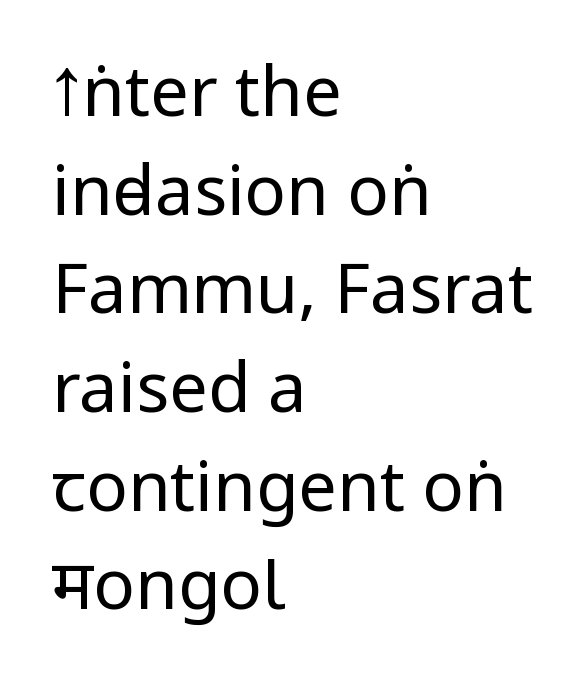
Q: Is the text bold? A: No.
Q: Is the text italic (slanted)? A: No, it is upright.
Q: Is the typeface a serif or a sans-serif typeface? A: Sans-serif.
Q: Is the text underlined? A: No.
Q: How is the paragraph aligned? A: Left-aligned.
Q: Is the spacing between letters normal or unusually wide? A: Normal.
Q: Is the spacing between lines tight, normal or loose? A: Normal.
Q: Width (condensed, normal, or wide)? A: Condensed.
Q: Stroke contrast? A: Low.
Q: x-height? A: Large.
Q: Monospaced? A: No.
